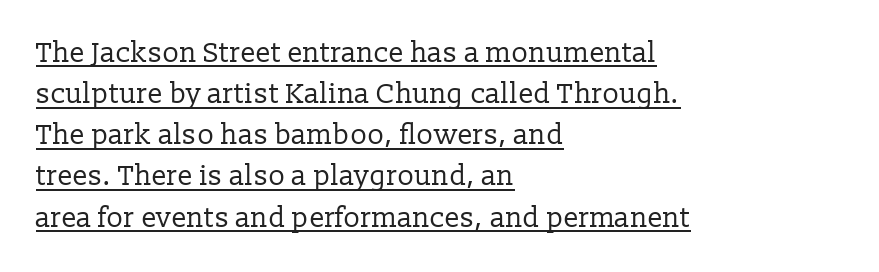
{"serif": "yes", "italic": "no", "bold": "no", "weight": "regular", "width": "normal", "stroke_contrast": "low", "x_height": "medium", "monospaced": "no", "underline": "yes", "align": "left", "line_spacing": "normal", "line_spacing_ratio": 1.47, "letter_spacing": "normal", "letter_spacing_em": 0.0, "glyph_px": 28}
